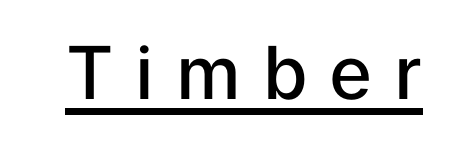
The image shows 73 px semibold sans-serif type, upright; set unusually wide letter spacing (+0.3 em), underlined; low stroke contrast and a medium x-height.
